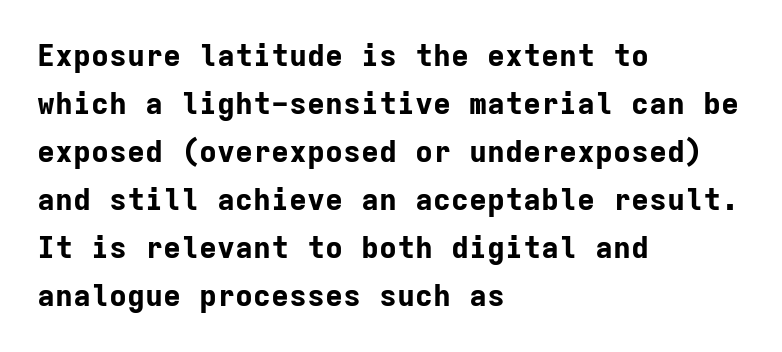
The face used here is monospaced, like something from a code editor. Standard letterfit; no display-style spreading of the glyphs. Every row of glyphs begins at an identical x-position on the left. Regarding leading, the lines here are spaced in the standard way.
